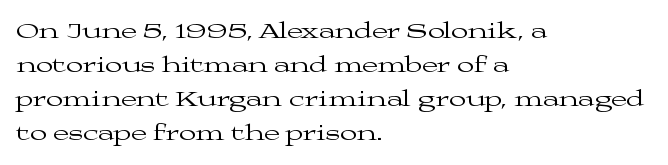
The type sits square on the baseline with zero lean. Stem width sits at or under what a default text font uses. Horizontally, the lines are justified to the leading edge only. This sample keeps an unexceptional amount of space between lines. The space beneath each line is pristine and unruled. There is no visible air inserted between adjacent glyphs.
